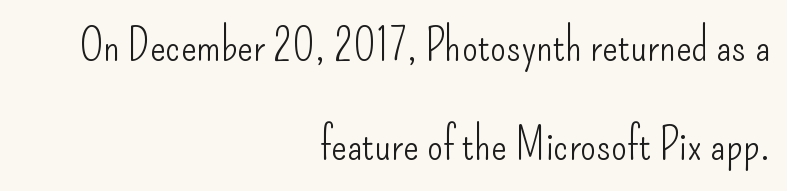
{"serif": "no", "italic": "no", "bold": "no", "weight": "light", "width": "condensed", "stroke_contrast": "low", "x_height": "small", "monospaced": "no", "underline": "no", "align": "right", "line_spacing": "loose", "line_spacing_ratio": 2.16, "letter_spacing": "normal", "letter_spacing_em": 0.0, "glyph_px": 46}
